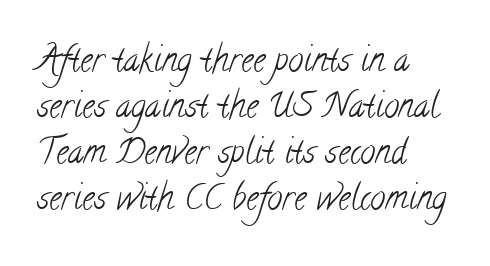
Q: Is the text bold? A: No.
Q: Is the typeface a serif or a sans-serif typeface? A: Serif.
Q: Is the text underlined? A: No.
Q: How is the paragraph aligned? A: Left-aligned.
Q: Is the spacing between letters normal or unusually wide? A: Normal.
Q: Is the spacing between lines tight, normal or loose? A: Normal.
Q: Width (condensed, normal, or wide)? A: Condensed.
Q: Stroke contrast? A: Low.
Q: x-height? A: Small.
Q: Monospaced? A: No.
